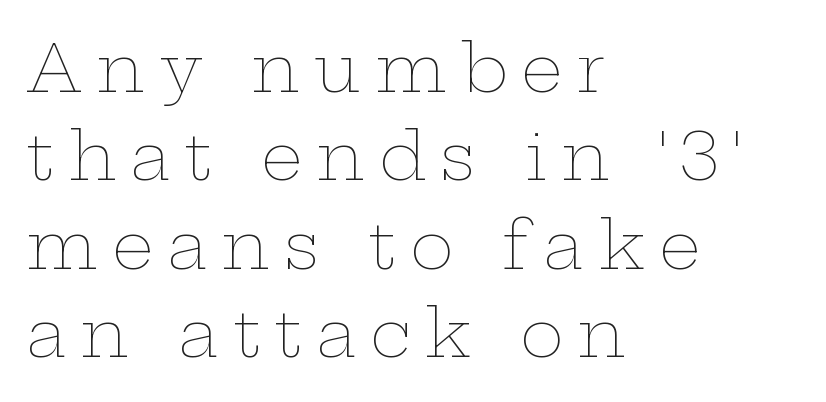
The image shows 66 px thin, wide type, upright; set left-aligned, normal line spacing (1.34x), unusually wide letter spacing (+0.21 em), not underlined; low stroke contrast and a medium x-height.
